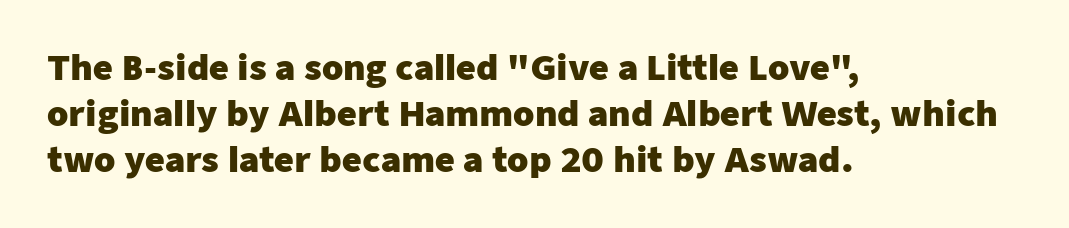
The image shows 34 px heavy sans-serif type, upright; set left-aligned, normal line spacing (1.35x), normal letter spacing, not underlined; low stroke contrast and a medium x-height.
